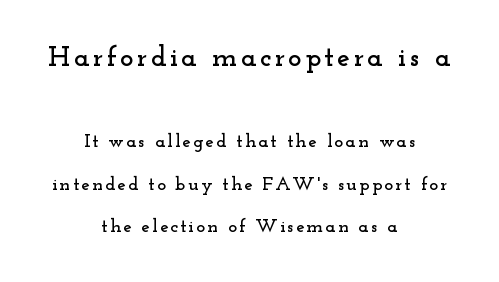
{"serif": "yes", "italic": "no", "width": "wide", "stroke_contrast": "low", "x_height": "small", "monospaced": "no", "underline": "no", "align": "center", "line_spacing": "loose", "line_spacing_ratio": 2.24, "larger_block": "first", "size_ratio": 1.53, "glyph_px": 29}
